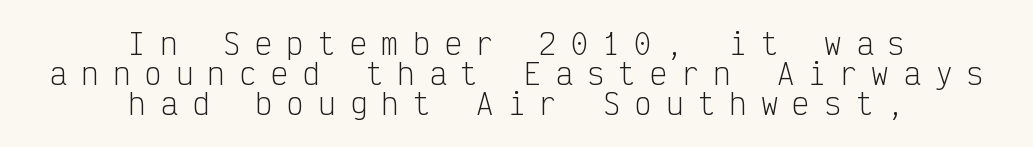
Q: Is the text bold? A: No.
Q: Is the text italic (slanted)? A: No, it is upright.
Q: Is the typeface a serif or a sans-serif typeface? A: Sans-serif.
Q: Is the text underlined? A: No.
Q: How is the paragraph aligned? A: Centered.
Q: Is the spacing between letters normal or unusually wide? A: Unusually wide.
Q: Is the spacing between lines tight, normal or loose? A: Tight.
Q: Width (condensed, normal, or wide)? A: Condensed.
Q: Stroke contrast? A: Low.
Q: x-height? A: Medium.
Q: Monospaced? A: Yes.
